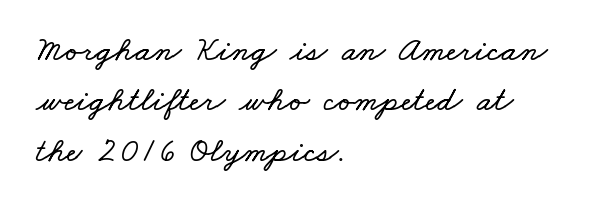
The image shows 35 px wide type; set left-aligned, normal line spacing (1.44x), normal letter spacing, not underlined; low stroke contrast and a small x-height.
